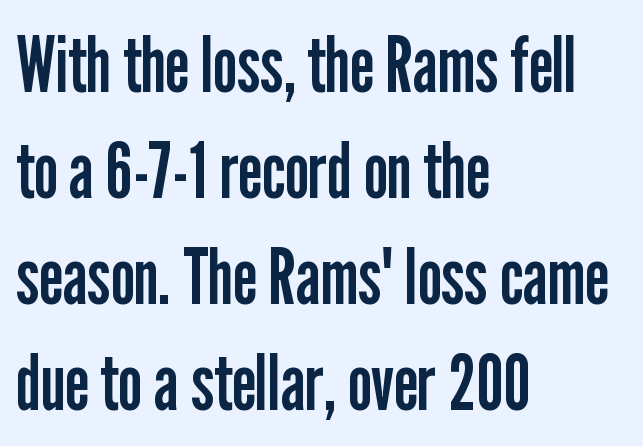
The image shows 78 px regular-weight, condensed sans-serif type, upright; set left-aligned, normal line spacing (1.36x), normal letter spacing, not underlined; low stroke contrast and a medium x-height.
